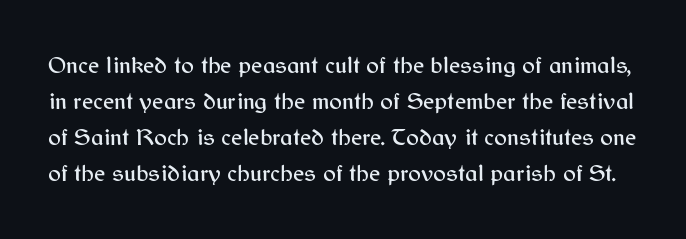
{"italic": "no", "underline": "no", "line_spacing": "normal", "line_spacing_ratio": 1.5, "letter_spacing": "normal", "letter_spacing_em": 0.0, "glyph_px": 24}
